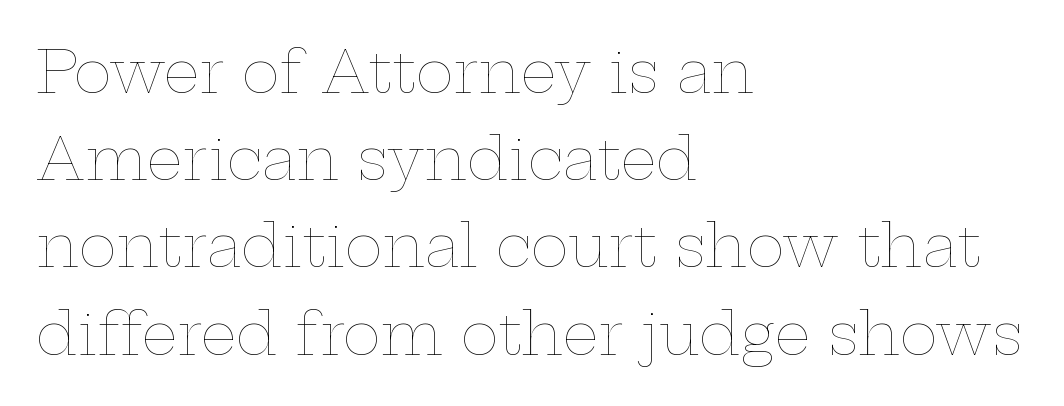
Q: Is the text bold? A: No.
Q: Is the text italic (slanted)? A: No, it is upright.
Q: Is the text underlined? A: No.
Q: How is the paragraph aligned? A: Left-aligned.
Q: Is the spacing between letters normal or unusually wide? A: Normal.
Q: Is the spacing between lines tight, normal or loose? A: Normal.
Q: Width (condensed, normal, or wide)? A: Wide.
Q: Stroke contrast? A: Low.
Q: x-height? A: Medium.
Q: Monospaced? A: No.
